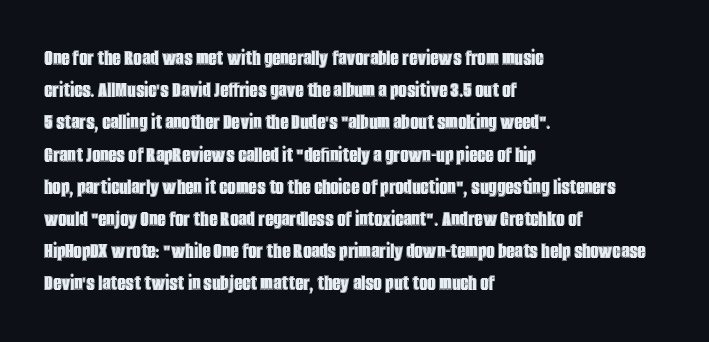
Q: Is the text italic (slanted)? A: No, it is upright.
Q: Is the text underlined? A: No.
Q: How is the paragraph aligned? A: Left-aligned.
Q: Is the spacing between letters normal or unusually wide? A: Normal.
Q: Is the spacing between lines tight, normal or loose? A: Normal.
